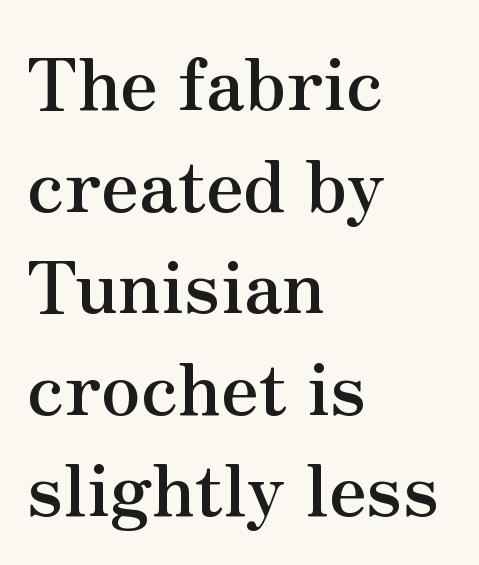
The image shows 71 px semibold serif type, upright; set left-aligned, normal line spacing (1.43x), normal letter spacing, not underlined; medium stroke contrast and a small x-height.
